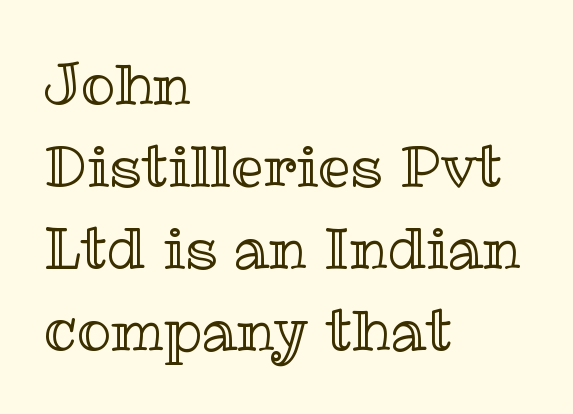
Q: Is the text italic (slanted)? A: No, it is upright.
Q: Is the text underlined? A: No.
Q: How is the paragraph aligned? A: Left-aligned.
Q: Is the spacing between letters normal or unusually wide? A: Normal.
Q: Is the spacing between lines tight, normal or loose? A: Normal.
Q: Width (condensed, normal, or wide)? A: Normal.
Q: x-height? A: Medium.
Q: Monospaced? A: No.
